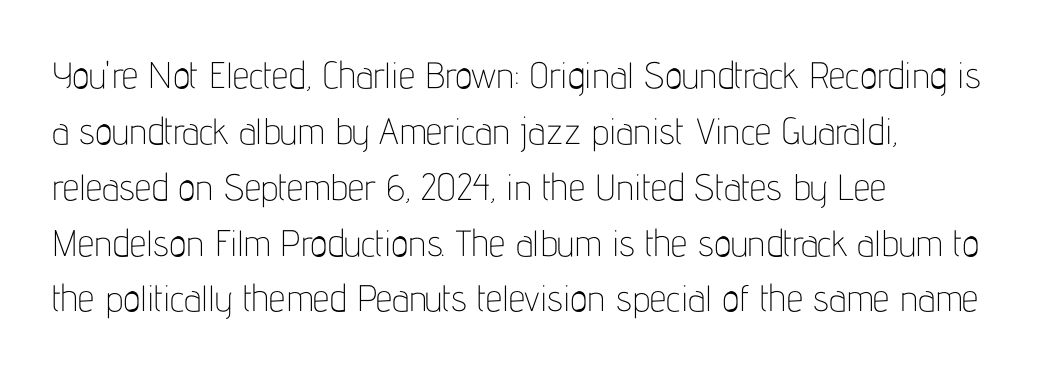
Regarding leading, the lines here are spaced in the standard way. This is sans-serif lettering, the kind often seen on screens and signage. Varying glyph widths throughout — classic text-font behaviour. Reading down the block, your eye returns to a fixed left position each line.
